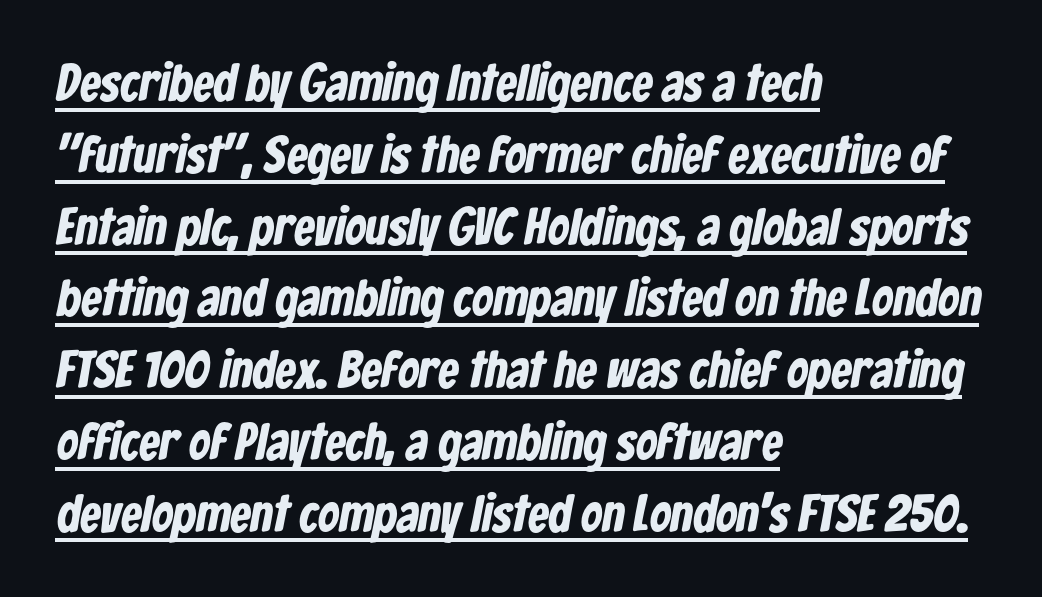
Q: Is the text bold? A: Yes.
Q: Is the typeface a serif or a sans-serif typeface? A: Sans-serif.
Q: Is the text underlined? A: Yes.
Q: How is the paragraph aligned? A: Left-aligned.
Q: Is the spacing between letters normal or unusually wide? A: Normal.
Q: Is the spacing between lines tight, normal or loose? A: Normal.
Q: Width (condensed, normal, or wide)? A: Condensed.
Q: Stroke contrast? A: Low.
Q: x-height? A: Medium.
Q: Monospaced? A: No.
